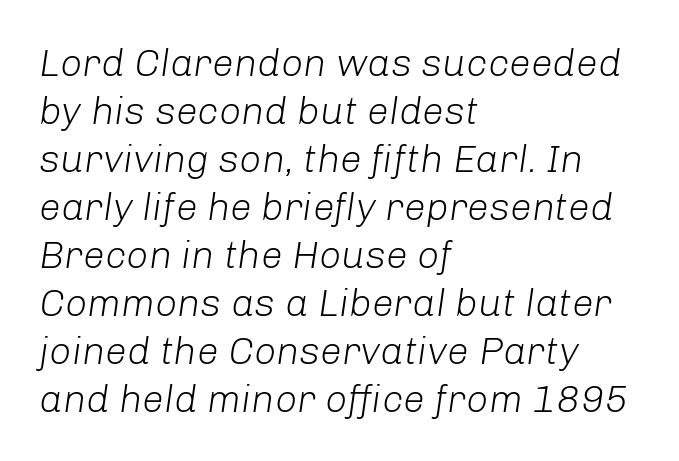
Q: Is the text bold? A: No.
Q: Is the text italic (slanted)? A: Yes, it leans right by about 8 degrees.
Q: Is the text underlined? A: No.
Q: How is the paragraph aligned? A: Left-aligned.
Q: Is the spacing between letters normal or unusually wide? A: Normal.
Q: Width (condensed, normal, or wide)? A: Normal.
Q: Stroke contrast? A: Low.
Q: x-height? A: Medium.
Q: Monospaced? A: No.
